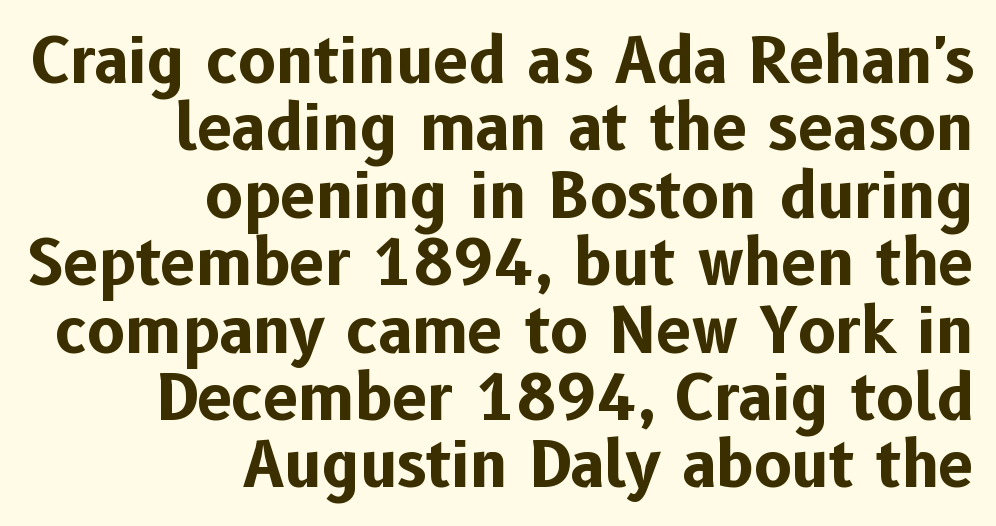
Varying glyph widths throughout — classic text-font behaviour. A sans-serif font was chosen for this passage. Decoration check: the copy has no underline. The lines are quadded right. The passage shown stacks its lines with hardly any gap.
